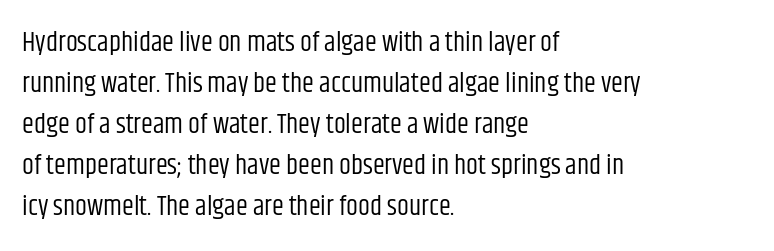
Q: Is the text bold? A: No.
Q: Is the text italic (slanted)? A: No, it is upright.
Q: Is the text underlined? A: No.
Q: How is the paragraph aligned? A: Left-aligned.
Q: Is the spacing between letters normal or unusually wide? A: Normal.
Q: Is the spacing between lines tight, normal or loose? A: Normal.
